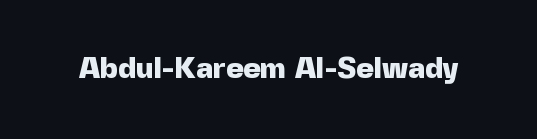
{"serif": "no", "italic": "no", "bold": "yes", "weight": "heavy", "width": "normal", "x_height": "medium", "monospaced": "no", "underline": "no", "letter_spacing": "normal", "letter_spacing_em": 0.0, "glyph_px": 30}
